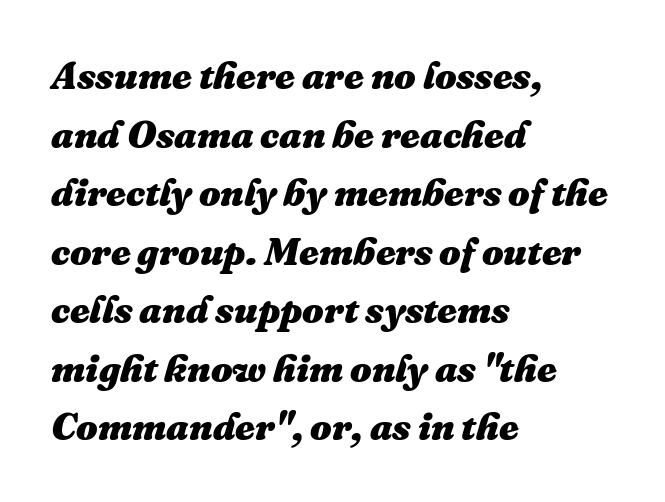
{"italic": "yes", "lean": "right", "slant_degrees": 16, "bold": "yes", "weight": "heavy", "width": "normal", "stroke_contrast": "medium", "x_height": "medium", "monospaced": "no", "underline": "no", "align": "left", "line_spacing": "normal", "line_spacing_ratio": 1.54, "letter_spacing": "normal", "letter_spacing_em": 0.0, "glyph_px": 38}
